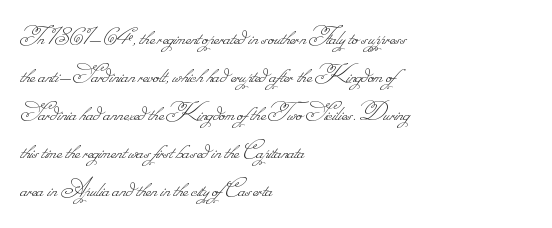
{"bold": "no", "underline": "no", "align": "left", "line_spacing": "normal", "line_spacing_ratio": 1.41, "letter_spacing": "normal", "letter_spacing_em": 0.0, "glyph_px": 27}
